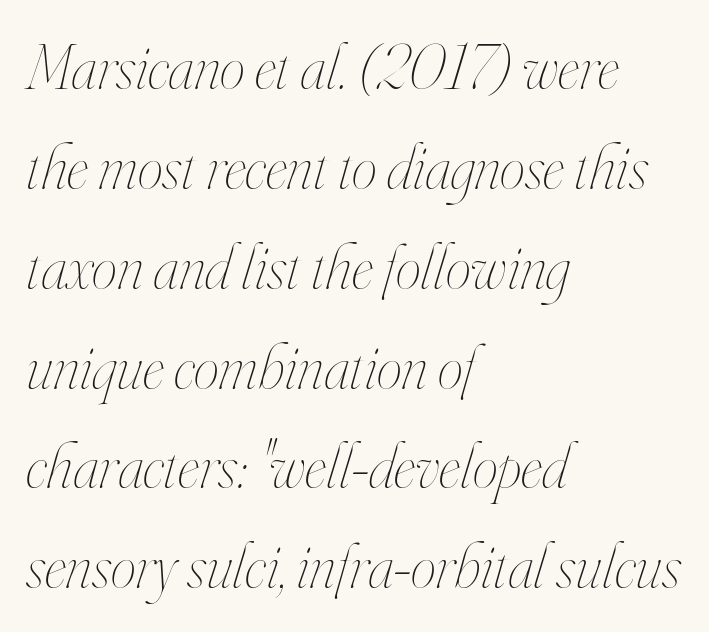
Q: Is the text bold? A: No.
Q: Is the text italic (slanted)? A: Yes, it leans right by about 16 degrees.
Q: Is the text underlined? A: No.
Q: How is the paragraph aligned? A: Left-aligned.
Q: Is the spacing between letters normal or unusually wide? A: Normal.
Q: Is the spacing between lines tight, normal or loose? A: Normal.
Q: Width (condensed, normal, or wide)? A: Condensed.
Q: Stroke contrast? A: High.
Q: x-height? A: Small.
Q: Monospaced? A: No.
